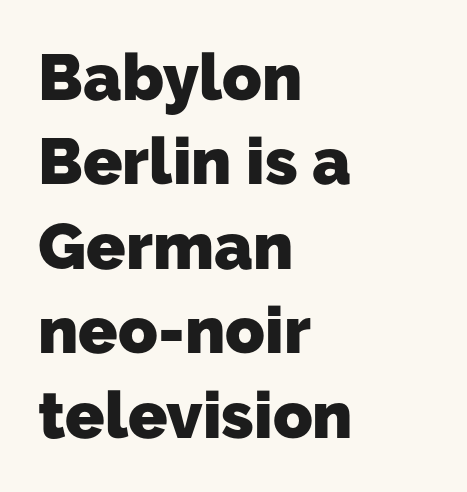
The image shows 65 px heavy sans-serif type; set left-aligned, normal line spacing (1.3x), normal letter spacing, not underlined; low stroke contrast and a medium x-height.
